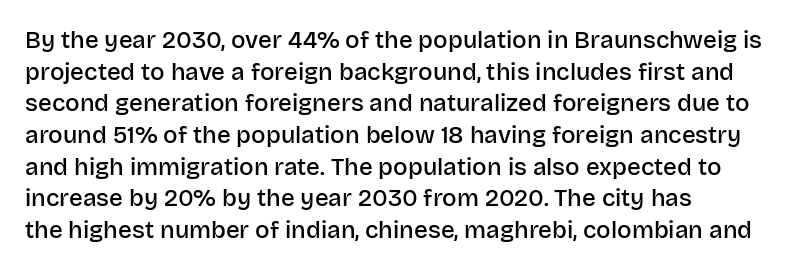
Slightly chunky letters — semibold, I'd say, not full bold. Letter spacing: default. The string is rendered with underlining switched off. Does the leading feel generous? No, just average. These lines are set flush left with a ragged right edge. The letters stand upright; this is a roman face.
